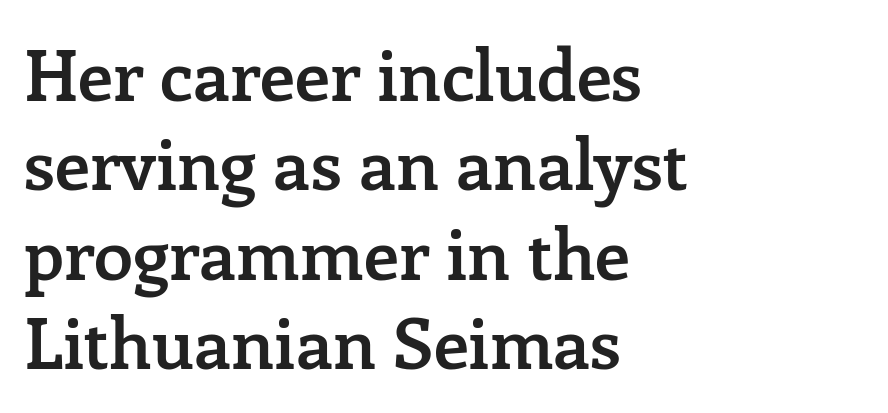
The designer went with a serif here, giving each stem small feet. Italic? Not at all — the glyphs are vertical. Horizontal alignment here is leftward, the default for most running prose. Vertically, the passage feels balanced, rows spaced as you'd expect.
